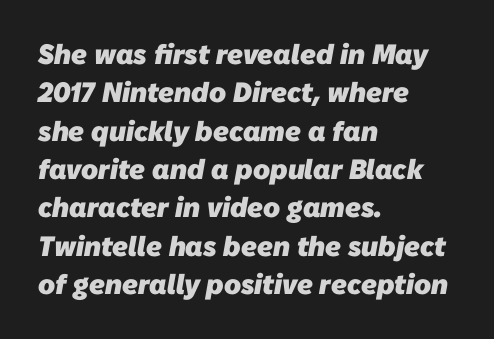
The image shows 28 px heavy sans-serif type; set left-aligned, normal line spacing (1.37x), normal letter spacing, not underlined; low stroke contrast and a medium x-height.
